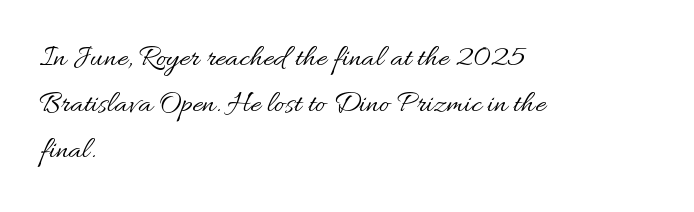
{"bold": "no", "weight": "regular", "width": "normal", "stroke_contrast": "medium", "x_height": "small", "monospaced": "no", "underline": "no", "align": "left", "line_spacing": "normal", "line_spacing_ratio": 1.49, "letter_spacing": "normal", "letter_spacing_em": 0.0, "glyph_px": 31}
